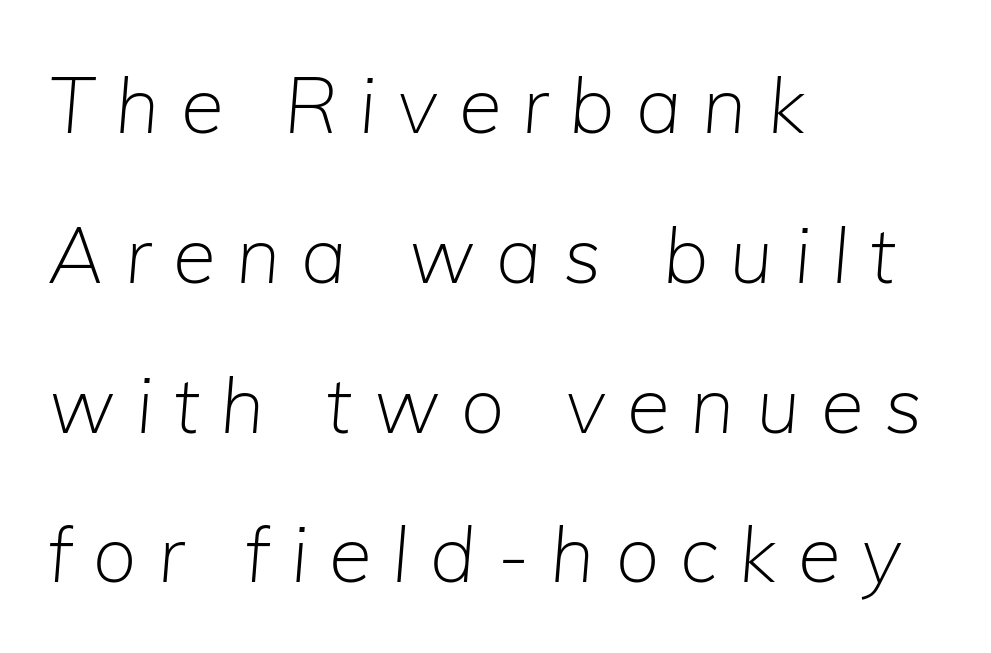
Q: Is the text bold? A: No.
Q: Is the text italic (slanted)? A: Yes, it leans right by about 5 degrees.
Q: Is the text underlined? A: No.
Q: How is the paragraph aligned? A: Left-aligned.
Q: Is the spacing between letters normal or unusually wide? A: Unusually wide.
Q: Is the spacing between lines tight, normal or loose? A: Loose.
Q: Width (condensed, normal, or wide)? A: Normal.
Q: Stroke contrast? A: Low.
Q: x-height? A: Medium.
Q: Monospaced? A: No.
